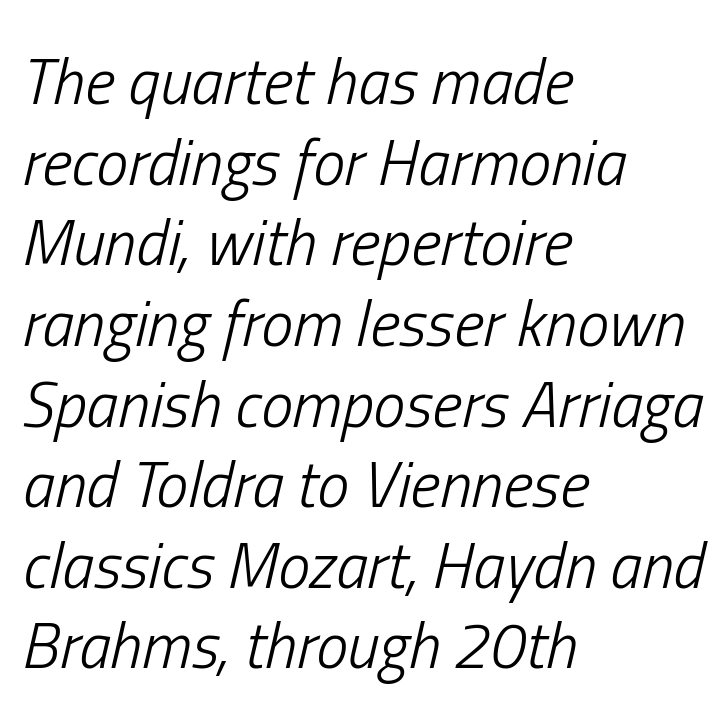
Q: Is the text bold? A: No.
Q: Is the text italic (slanted)? A: Yes, it leans right by about 13 degrees.
Q: Is the text underlined? A: No.
Q: How is the paragraph aligned? A: Left-aligned.
Q: Is the spacing between letters normal or unusually wide? A: Normal.
Q: Is the spacing between lines tight, normal or loose? A: Normal.
Q: Width (condensed, normal, or wide)? A: Condensed.
Q: Stroke contrast? A: Low.
Q: x-height? A: Medium.
Q: Monospaced? A: No.
